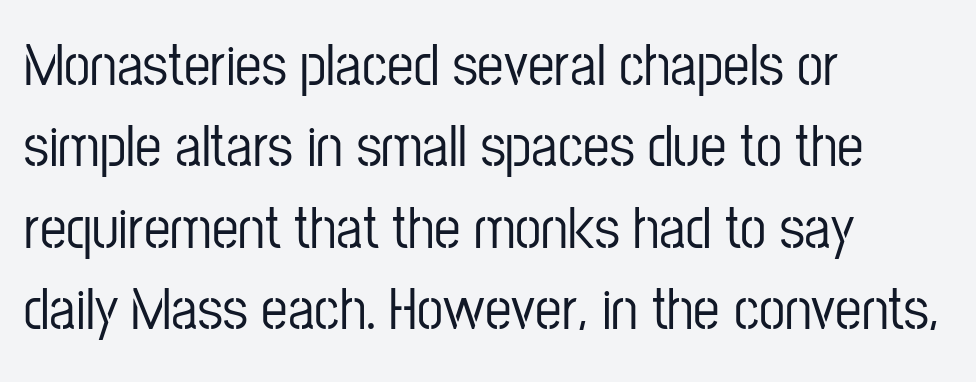
One-word summary of the alignment: left. A typesetter would label this face a sans. Character widths vary here, with narrow letters taking less room than wide ones. This sample uses an upright cut, with every glyph sitting square on the baseline.
